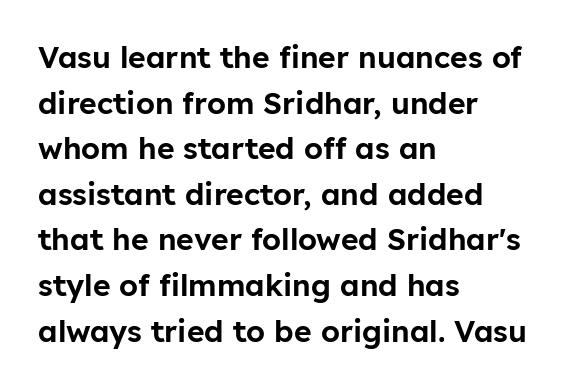
{"serif": "no", "italic": "no", "width": "normal", "stroke_contrast": "low", "x_height": "medium", "monospaced": "no", "underline": "no", "align": "left", "line_spacing": "normal", "line_spacing_ratio": 1.52, "letter_spacing": "normal", "letter_spacing_em": 0.0, "glyph_px": 30}
